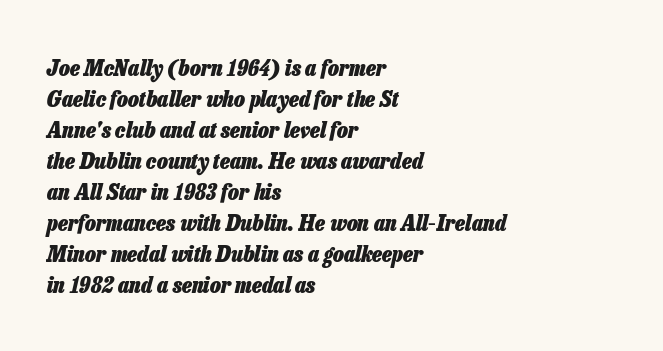
{"italic": "yes", "lean": "right", "slant_degrees": 13, "bold": "yes", "underline": "no", "align": "left", "line_spacing": "normal", "line_spacing_ratio": 1.35, "letter_spacing": "normal", "letter_spacing_em": 0.0, "glyph_px": 23}
